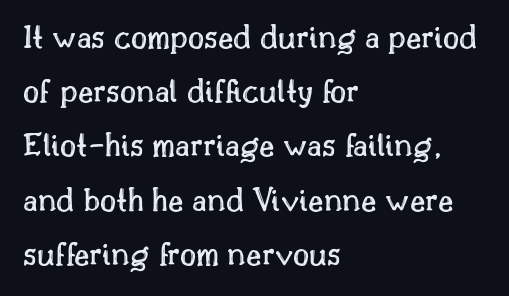
The image shows 35 px text type, upright; set left-aligned, normal line spacing (1.55x), normal letter spacing, not underlined; a small x-height.
